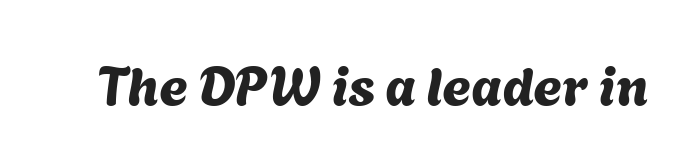
This is sans-serif lettering, the kind often seen on screens and signage. The rendering keeps characters at their native spacing. Decoration check: the copy has no underline. Looks like regular typesetting: each glyph gets only the width it needs.
